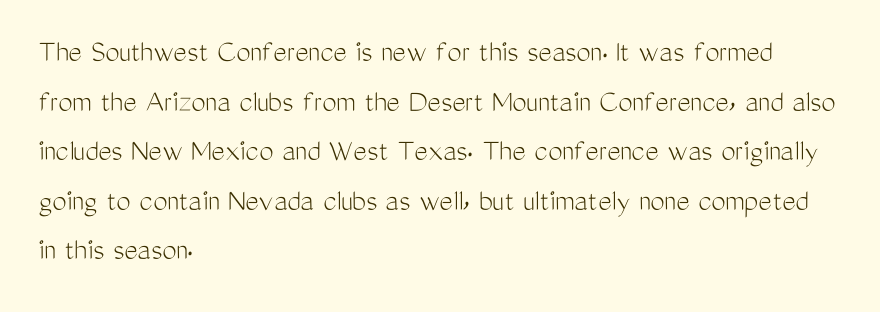
The image shows 32 px light, condensed sans-serif type, upright; set left-aligned, normal line spacing (1.55x), normal letter spacing, not underlined; medium stroke contrast and a medium x-height.
